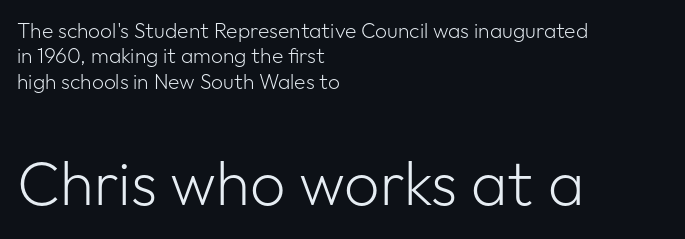
Do the characters align in a grid? No, the font is proportional. The lettering holds an erect, upright posture throughout. This sample uses a sans-serif face. Type without underlining. Stems here are at most as thick as an everyday book face.
